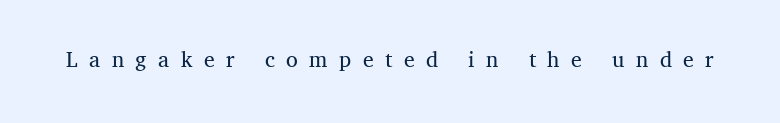
{"italic": "no", "bold": "no", "underline": "no", "letter_spacing": "wide", "letter_spacing_em": 0.48, "glyph_px": 24}
